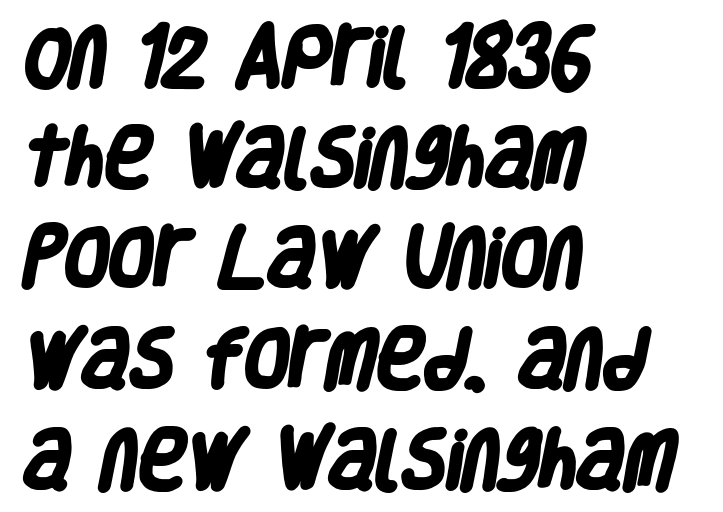
Q: Is the text bold? A: Yes.
Q: Is the typeface a serif or a sans-serif typeface? A: Sans-serif.
Q: Is the text underlined? A: No.
Q: How is the paragraph aligned? A: Left-aligned.
Q: Is the spacing between letters normal or unusually wide? A: Normal.
Q: Is the spacing between lines tight, normal or loose? A: Normal.
Q: Width (condensed, normal, or wide)? A: Condensed.
Q: Stroke contrast? A: Low.
Q: x-height? A: Large.
Q: Monospaced? A: No.
